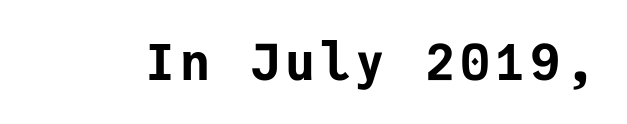
{"serif": "no", "italic": "no", "bold": "yes", "weight": "bold", "width": "normal", "stroke_contrast": "low", "x_height": "medium", "monospaced": "yes", "underline": "no", "glyph_px": 50}
